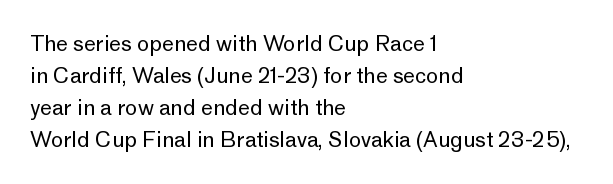
Q: Is the text bold? A: No.
Q: Is the text italic (slanted)? A: No, it is upright.
Q: Is the text underlined? A: No.
Q: How is the paragraph aligned? A: Left-aligned.
Q: Is the spacing between letters normal or unusually wide? A: Normal.
Q: Is the spacing between lines tight, normal or loose? A: Normal.
